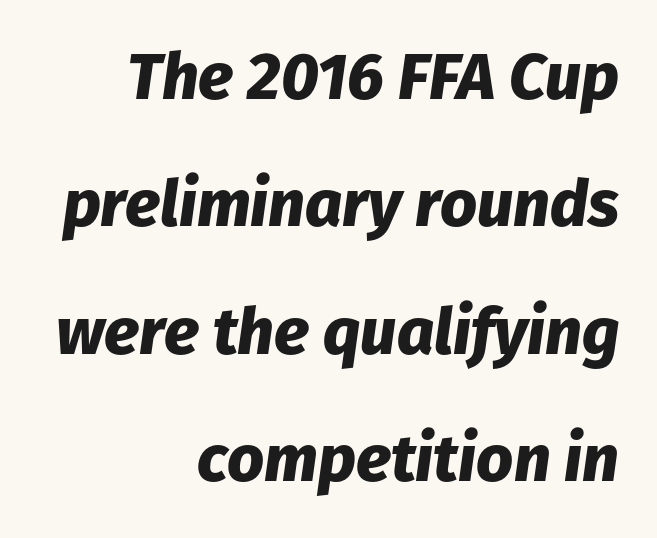
The image shows 65 px heavy type, italic (leaning right); set right-aligned, loose line spacing (1.96x), normal letter spacing, not underlined; low stroke contrast and a medium x-height.
